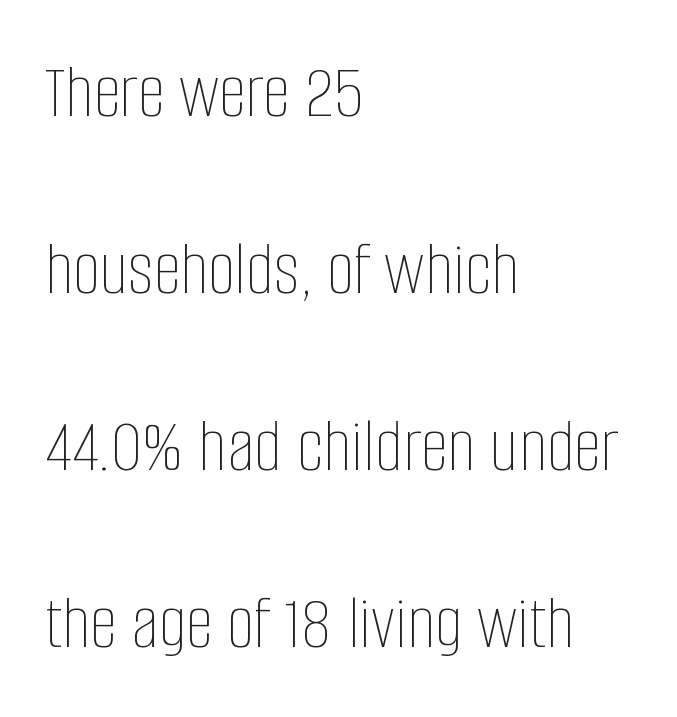
{"italic": "no", "bold": "no", "weight": "thin", "width": "condensed", "stroke_contrast": "low", "x_height": "large", "monospaced": "no", "underline": "no", "align": "left", "line_spacing": "loose", "line_spacing_ratio": 2.27, "letter_spacing": "normal", "letter_spacing_em": 0.0, "glyph_px": 78}
